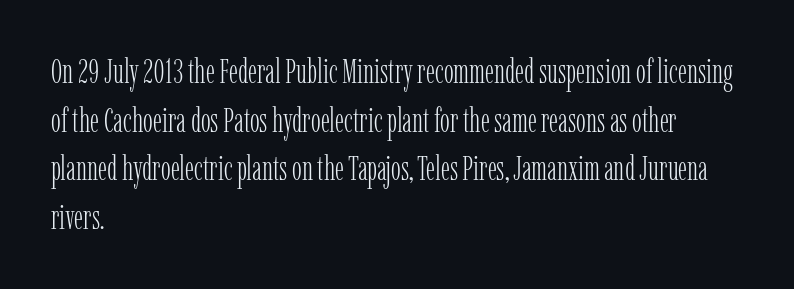
The image shows 33 px light, condensed serif type, upright; set left-aligned, normal line spacing (1.47x), normal letter spacing, not underlined; low stroke contrast and a medium x-height.
